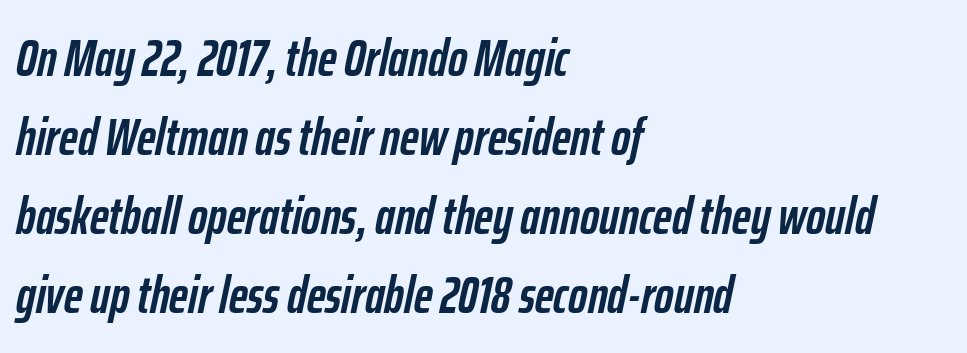
The image shows 52 px semibold, condensed type, italic (leaning right); set left-aligned, normal line spacing (1.52x), normal letter spacing, not underlined; low stroke contrast and a medium x-height.
